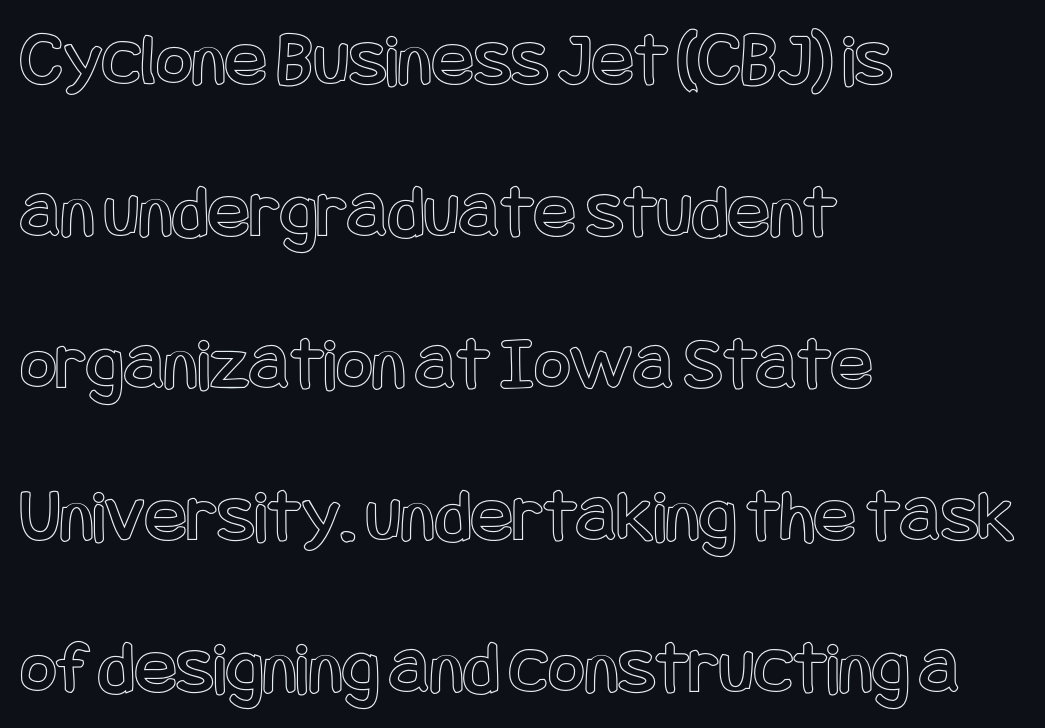
Whoever set this chose breathing room over compactness in the vertical rhythm. This sample is left-justified, so line endings fall wherever the words run out. There is no visible air inserted between adjacent glyphs. The type sits square on the baseline with zero lean. The specimen omits any rule beneath the text block's lines.
